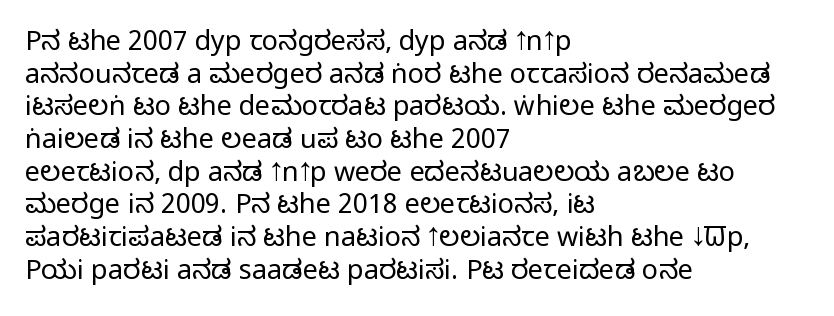
{"italic": "no", "bold": "no", "underline": "no", "align": "left", "line_spacing_ratio": 1.21, "letter_spacing": "normal", "letter_spacing_em": 0.0, "glyph_px": 27}
